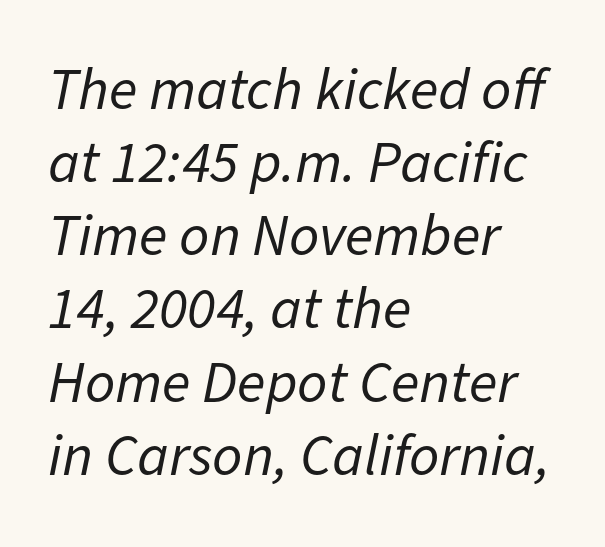
The font's italic variant was chosen for this text. The horizontal fit of the characters is conventional and even. Words float on clear page, feet unadorned. Teacher's note: observe the even left margin — that is flush-left alignment. Varying glyph widths throughout — classic text-font behaviour.
